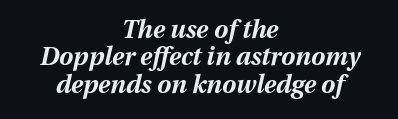
{"italic": "yes", "lean": "right", "slant_degrees": 13, "bold": "yes", "underline": "no", "align": "center", "line_spacing": "tight", "line_spacing_ratio": 1.1, "letter_spacing": "normal", "letter_spacing_em": 0.0, "glyph_px": 25}
